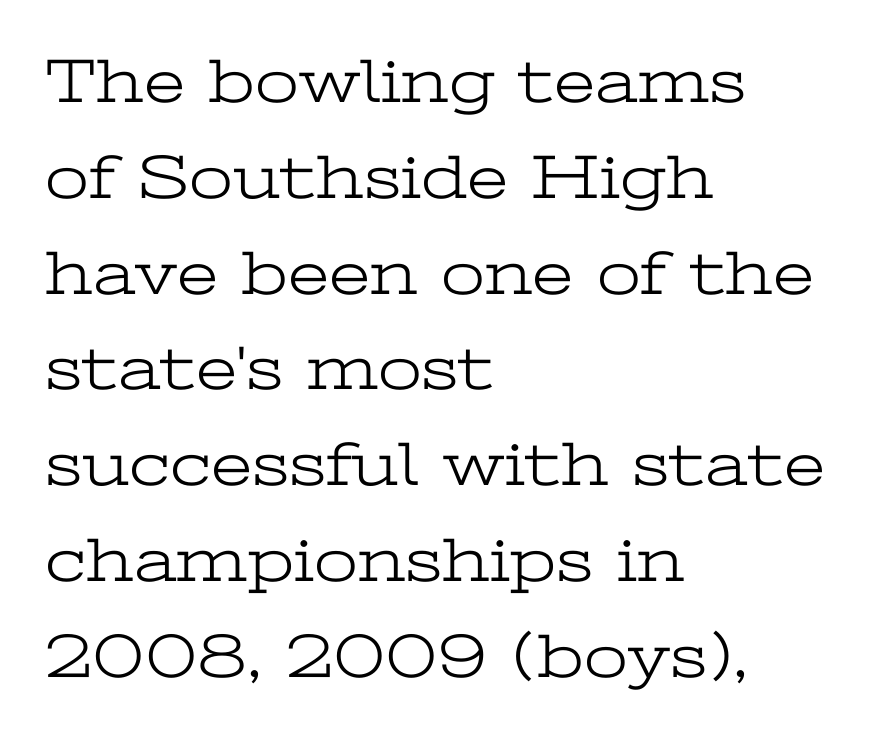
The image shows 63 px light, wide serif type, upright; set left-aligned, normal line spacing (1.52x), normal letter spacing, not underlined; low stroke contrast and a medium x-height.
